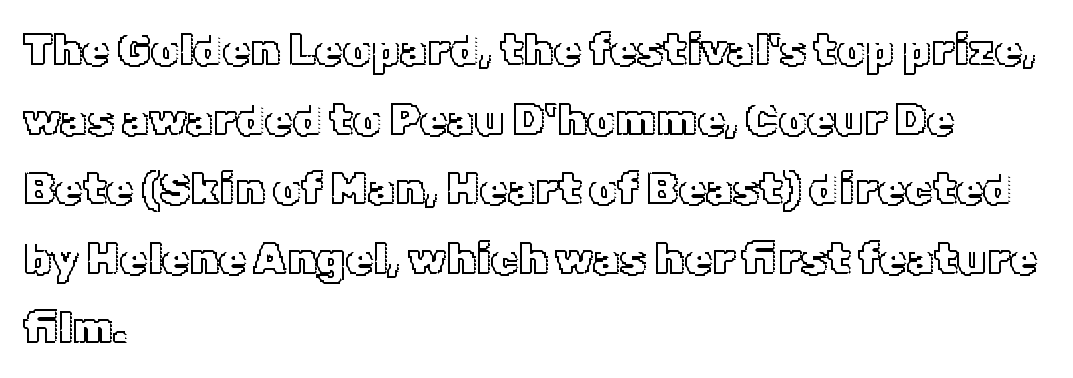
{"italic": "no", "width": "normal", "x_height": "medium", "monospaced": "no", "underline": "no", "align": "left", "line_spacing": "normal", "line_spacing_ratio": 1.58, "letter_spacing": "normal", "letter_spacing_em": 0.0, "glyph_px": 44}
